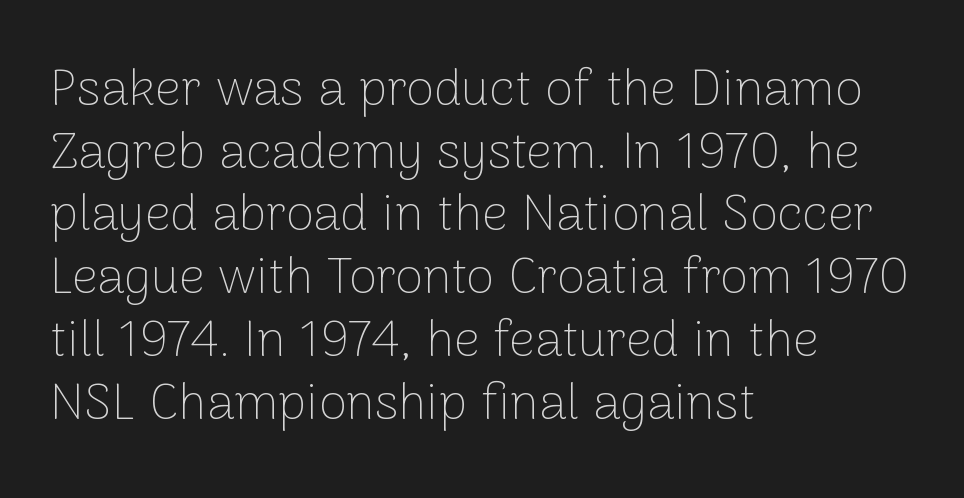
Q: Is the text bold? A: No.
Q: Is the text italic (slanted)? A: No, it is upright.
Q: Is the typeface a serif or a sans-serif typeface? A: Sans-serif.
Q: Is the text underlined? A: No.
Q: How is the paragraph aligned? A: Left-aligned.
Q: Is the spacing between letters normal or unusually wide? A: Normal.
Q: Width (condensed, normal, or wide)? A: Normal.
Q: Stroke contrast? A: Low.
Q: x-height? A: Medium.
Q: Monospaced? A: No.
